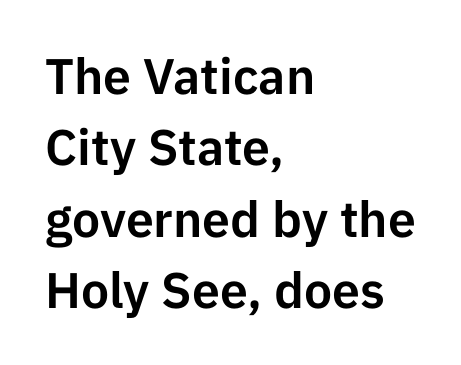
{"serif": "no", "italic": "no", "width": "normal", "stroke_contrast": "low", "x_height": "medium", "monospaced": "no", "underline": "no", "align": "left", "line_spacing": "normal", "line_spacing_ratio": 1.43, "letter_spacing": "normal", "letter_spacing_em": 0.0, "glyph_px": 50}
